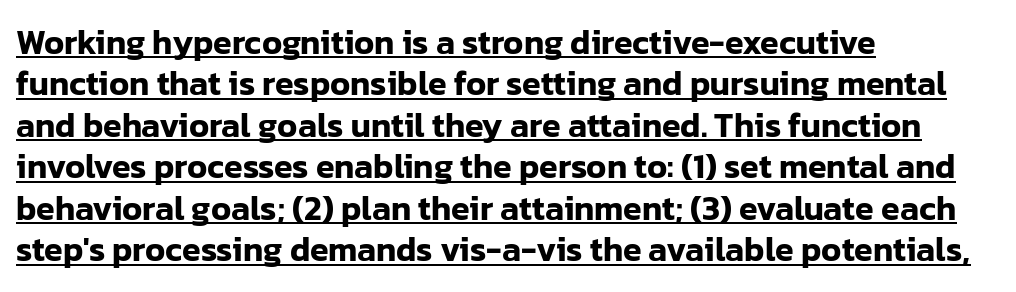
{"serif": "no", "italic": "no", "width": "normal", "stroke_contrast": "low", "x_height": "medium", "monospaced": "no", "underline": "yes", "align": "left", "line_spacing_ratio": 1.22, "letter_spacing": "normal", "letter_spacing_em": 0.0, "glyph_px": 34}
